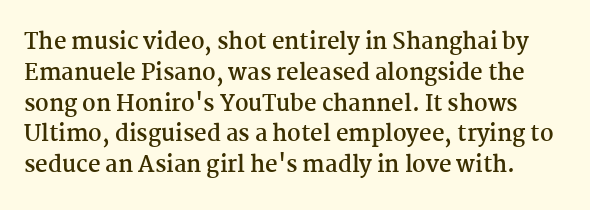
Quick note: not italic, upright. Bold? Absolutely — the strokes are thick and heavy. In terms of leading, this rendering sits right in the middle. The foot of each line stays bare and open. The tracking reads as untouched default to a designer's eye.
